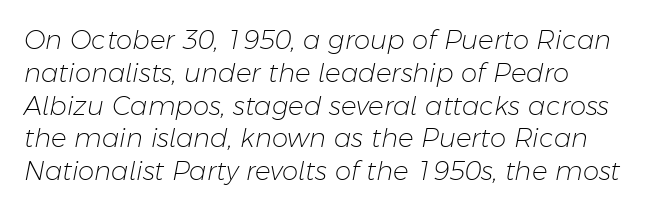
{"italic": "yes", "lean": "right", "slant_degrees": 11, "bold": "no", "underline": "no", "line_spacing": "normal", "line_spacing_ratio": 1.26, "letter_spacing": "normal", "letter_spacing_em": 0.0, "glyph_px": 26}
